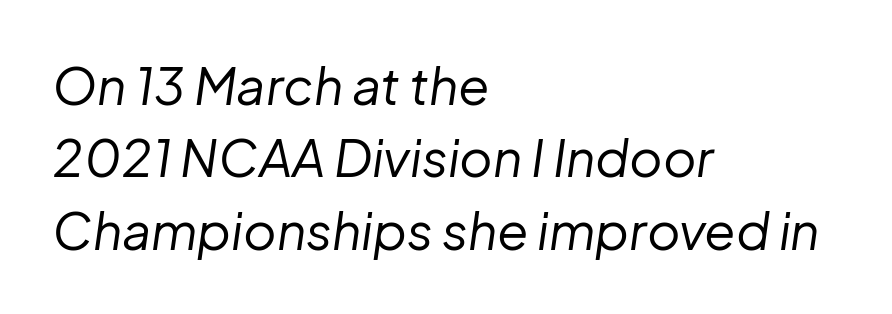
The image shows 51 px regular-weight type, italic (leaning right); set left-aligned, normal line spacing (1.42x), normal letter spacing, not underlined; low stroke contrast and a medium x-height.
